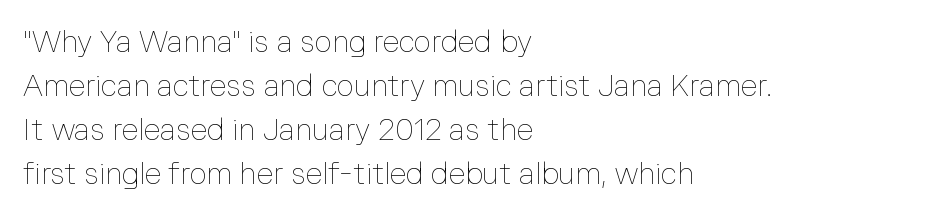
The image shows 30 px thin type, upright; set left-aligned, normal line spacing (1.47x), normal letter spacing, not underlined; low stroke contrast and a medium x-height.
